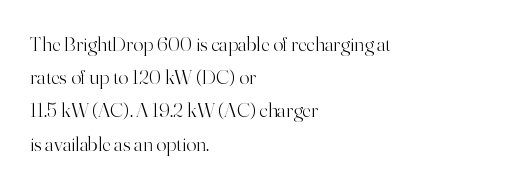
{"italic": "no", "bold": "no", "underline": "no", "align": "left", "line_spacing": "normal", "line_spacing_ratio": 1.58, "letter_spacing": "normal", "letter_spacing_em": 0.0, "glyph_px": 21}
